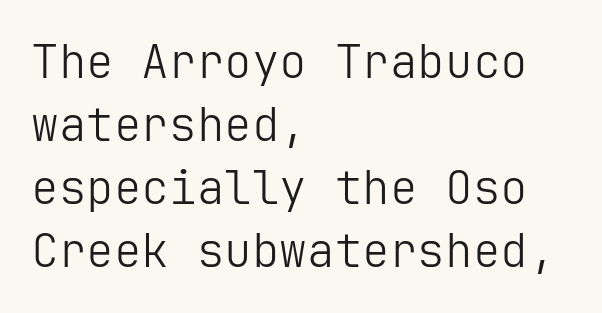
The image shows 46 px light sans-serif type, upright; set left-aligned, normal line spacing (1.37x), normal letter spacing, not underlined; low stroke contrast and a medium x-height.
